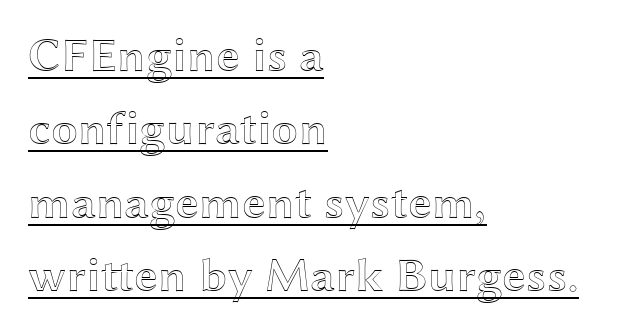
Look at the tracking — it's just the regular setting, nothing added. The passage shown is typed in a proportional face where columns would drift. A typesetter would call this leading conventional body-copy spacing. Looks like someone drew a line under every word here. Ordinary non-slanted type is in use. The setting favours the left margin, as ordinary paragraphs usually do.
